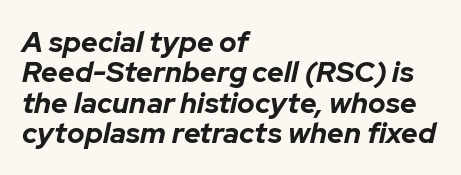
Note the varied advance widths — an 'i' is clearly narrower than an 'm'. The leading is snug, giving the passage a crowded texture. The space beneath each line is pristine and unruled. This is oblique type, the kind used for emphasis or titles. The rendering anchors every line to the left-hand side. Weight check: bold — yes, fully.
